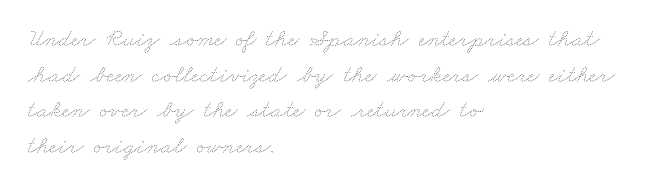
{"bold": "no", "underline": "no", "align": "left", "line_spacing": "normal", "line_spacing_ratio": 1.43, "letter_spacing": "normal", "letter_spacing_em": 0.0, "glyph_px": 25}
